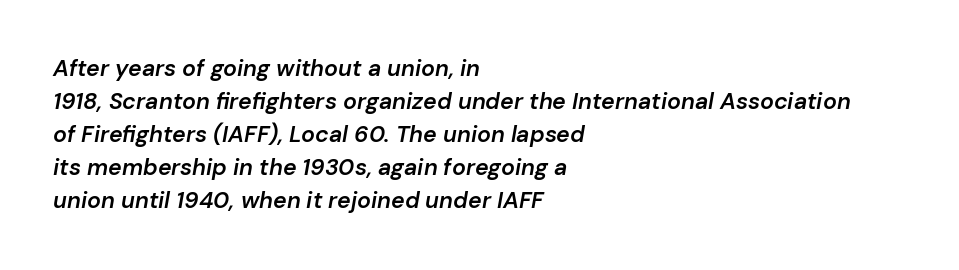
Slightly chunky letters — semibold, I'd say, not full bold. When letters slant like this, we call the style italic. This rendering uses left alignment, leaving the right contour irregular. The string is rendered with underlining switched off. A typesetter would call this leading conventional body-copy spacing. Tracking value appears to be zero — textbook default spacing.
